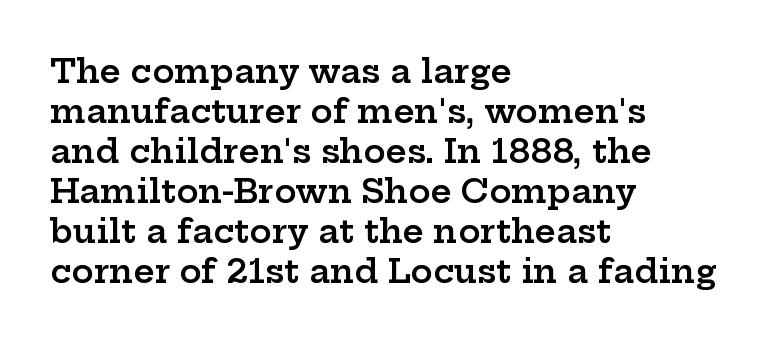
{"serif": "yes", "italic": "no", "bold": "semi", "weight": "semibold", "width": "wide", "stroke_contrast": "low", "x_height": "medium", "monospaced": "no", "underline": "no", "align": "left", "line_spacing_ratio": 1.21, "letter_spacing": "normal", "letter_spacing_em": 0.0, "glyph_px": 33}
